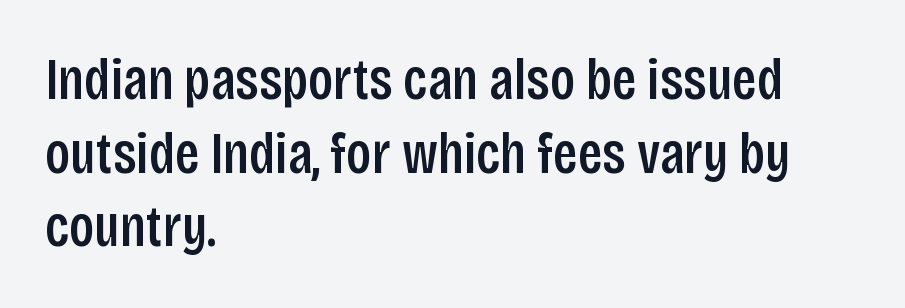
The image shows 58 px semibold, condensed sans-serif type, upright; set left-aligned, normal line spacing (1.27x), normal letter spacing, not underlined; low stroke contrast and a large x-height.
